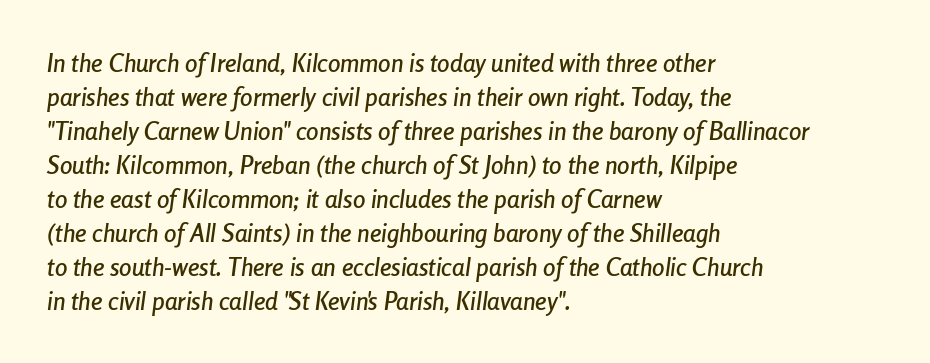
Q: Is the text italic (slanted)? A: Yes, it leans right by about 8 degrees.
Q: Is the text underlined? A: No.
Q: How is the paragraph aligned? A: Left-aligned.
Q: Is the spacing between letters normal or unusually wide? A: Normal.
Q: Is the spacing between lines tight, normal or loose? A: Normal.
